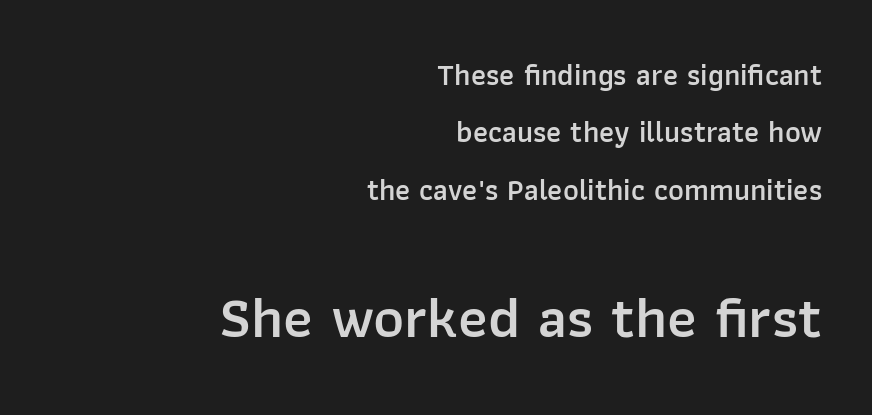
Lines of text with bare space underneath. In terms of weight, the rendering is demibold, just under bold. Is the lower block the larger one? Yes — the lower block carries the bigger type. If you measured baseline to baseline, you'd find a long distance. Note the varied advance widths — an 'i' is clearly narrower than an 'm'. Tall strokes in this sample are plumb rather than angled.
